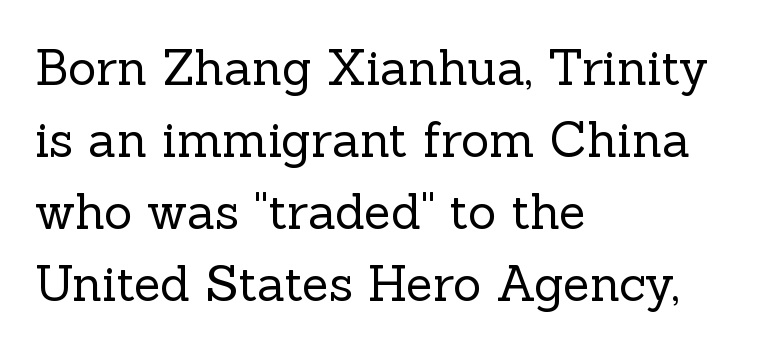
The image shows 49 px regular-weight serif type, upright; set left-aligned, normal line spacing (1.47x), normal letter spacing, not underlined; a medium x-height.
